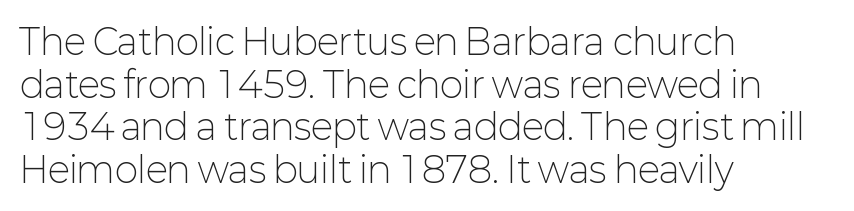
The image shows 35 px light sans-serif type, upright; set left-aligned, line spacing 1.22x, normal letter spacing, not underlined; low stroke contrast and a medium x-height.
